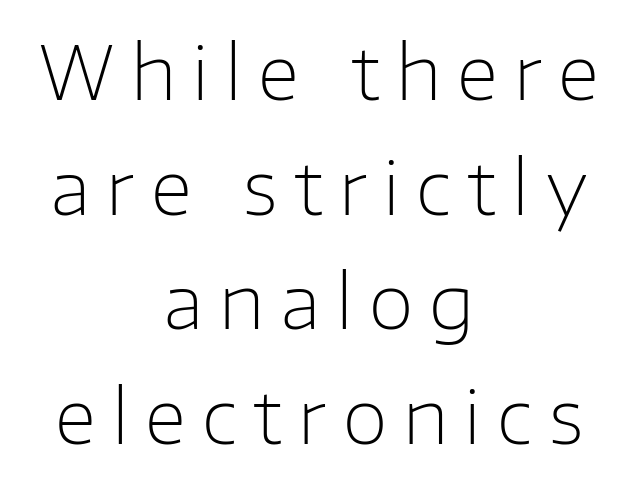
Q: Is the text bold? A: No.
Q: Is the text italic (slanted)? A: No, it is upright.
Q: Is the typeface a serif or a sans-serif typeface? A: Sans-serif.
Q: Is the text underlined? A: No.
Q: How is the paragraph aligned? A: Centered.
Q: Is the spacing between letters normal or unusually wide? A: Unusually wide.
Q: Is the spacing between lines tight, normal or loose? A: Normal.
Q: Width (condensed, normal, or wide)? A: Normal.
Q: Stroke contrast? A: Low.
Q: x-height? A: Medium.
Q: Monospaced? A: No.
